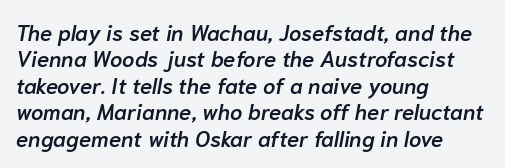
The image shows 22 px text type, italic (leaning right); set left-aligned, line spacing 1.2x, normal letter spacing, not underlined.
